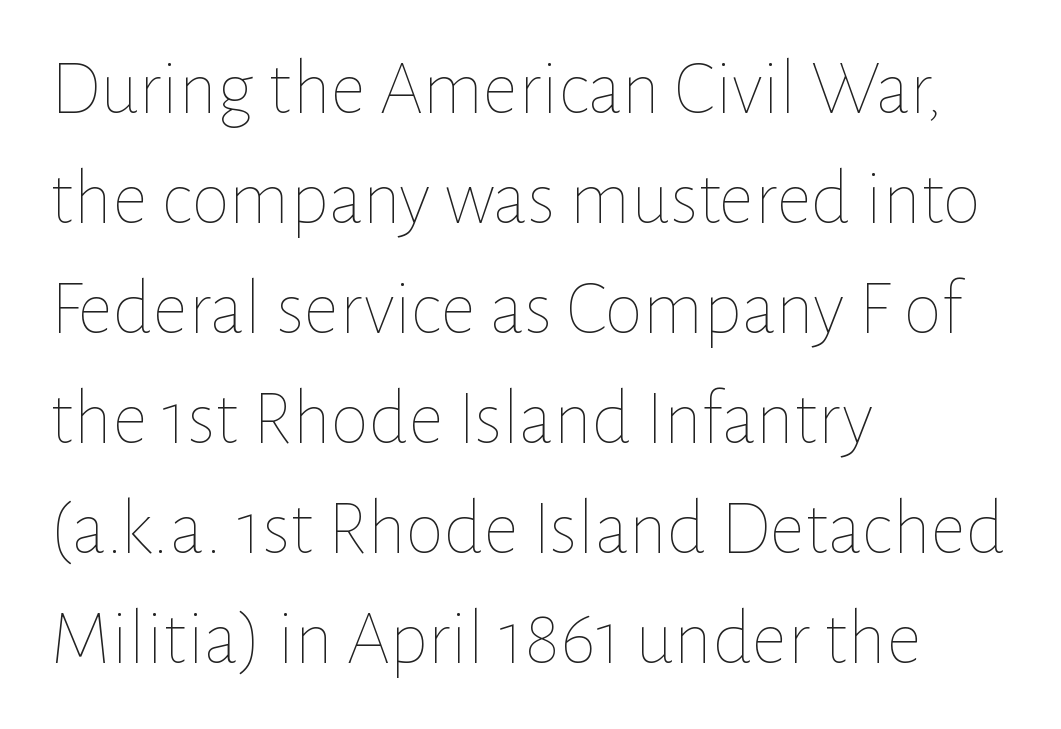
{"italic": "no", "bold": "no", "weight": "thin", "width": "normal", "stroke_contrast": "low", "x_height": "medium", "monospaced": "no", "underline": "no", "align": "left", "line_spacing": "normal", "line_spacing_ratio": 1.41, "letter_spacing": "normal", "letter_spacing_em": 0.0, "glyph_px": 78}
